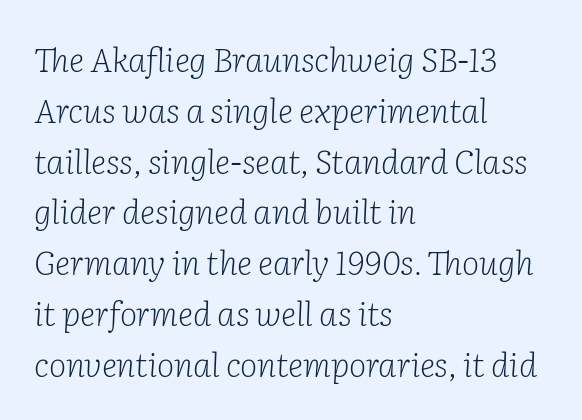
Check under the words: just untouched page. Serif or sans? Serif — the stroke terminals have little feet. Inter-character spacing is left at the font's built-in metrics. The letters advance in unequal steps, a hallmark of proportional type. The setting favours the left margin, as ordinary paragraphs usually do.
